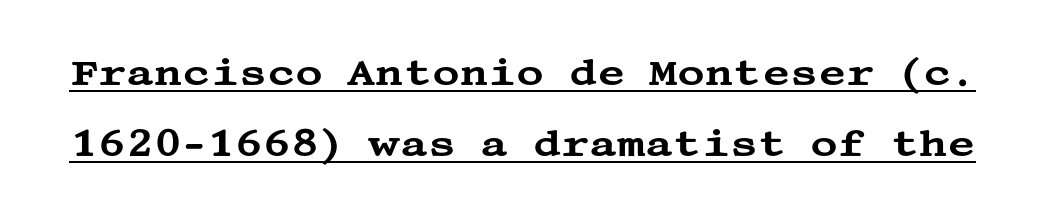
Q: Is the text italic (slanted)? A: No, it is upright.
Q: Is the typeface a serif or a sans-serif typeface? A: Serif.
Q: Is the text underlined? A: Yes.
Q: Is the spacing between letters normal or unusually wide? A: Normal.
Q: Width (condensed, normal, or wide)? A: Wide.
Q: Stroke contrast? A: Medium.
Q: x-height? A: Large.
